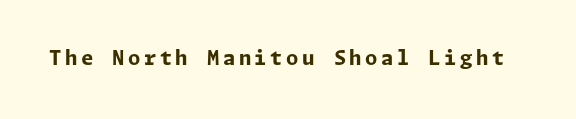
{"italic": "no", "bold": "yes", "underline": "no", "glyph_px": 20}
